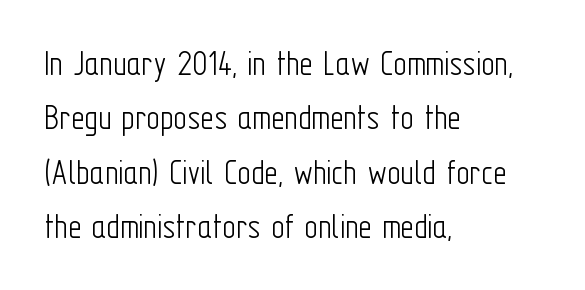
Q: Is the text bold? A: No.
Q: Is the text italic (slanted)? A: No, it is upright.
Q: Is the typeface a serif or a sans-serif typeface? A: Sans-serif.
Q: Is the text underlined? A: No.
Q: How is the paragraph aligned? A: Left-aligned.
Q: Is the spacing between letters normal or unusually wide? A: Normal.
Q: Is the spacing between lines tight, normal or loose? A: Normal.
Q: Width (condensed, normal, or wide)? A: Condensed.
Q: Stroke contrast? A: Low.
Q: x-height? A: Medium.
Q: Monospaced? A: No.
